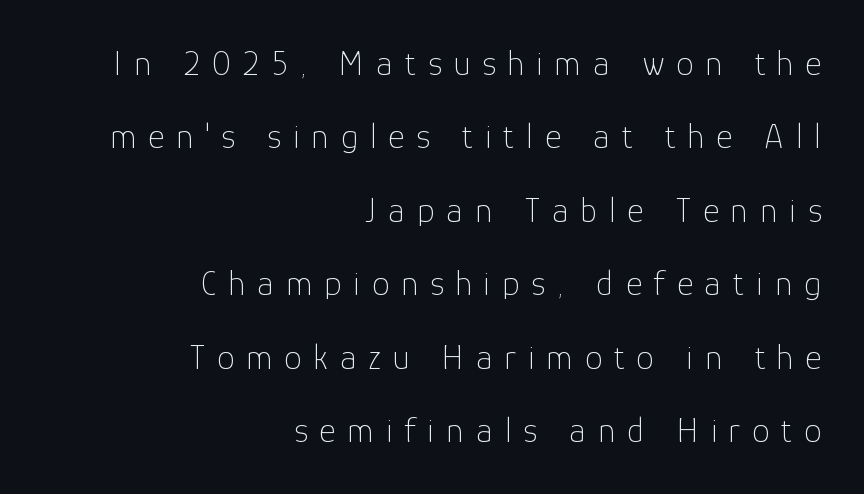
The setting favours the right margin, as signatures and pull-quotes sometimes do. The letters look calm and open, with moderate or lighter stems. Varying glyph widths throughout — classic text-font behaviour. This sample trades compactness for vertical openness between lines. In terms of letterspacing, this is a distinctly airy, spread setting.
